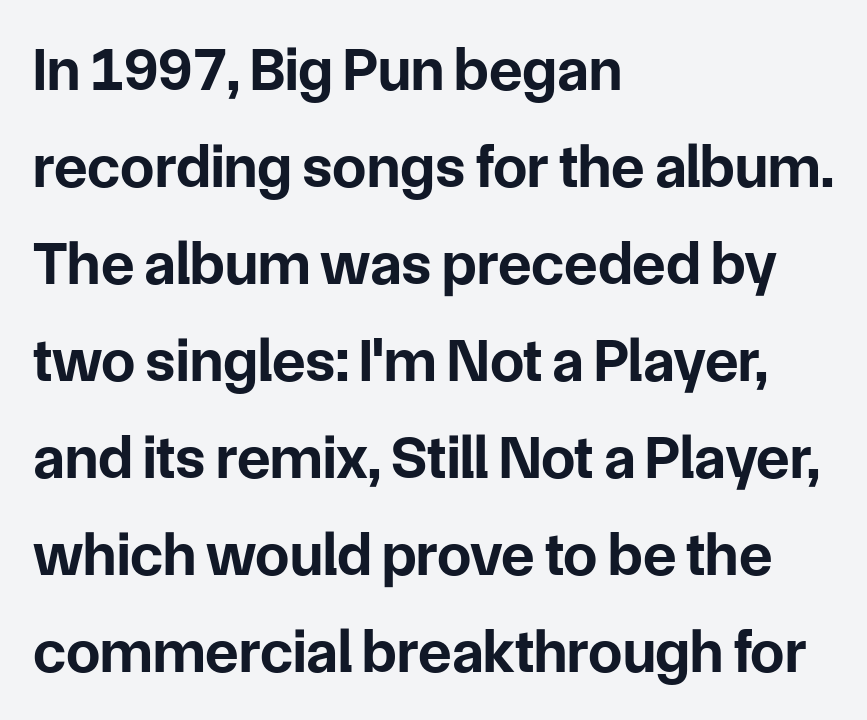
Q: Is the text bold? A: Yes.
Q: Is the text italic (slanted)? A: No, it is upright.
Q: Is the typeface a serif or a sans-serif typeface? A: Sans-serif.
Q: Is the text underlined? A: No.
Q: How is the paragraph aligned? A: Left-aligned.
Q: Is the spacing between letters normal or unusually wide? A: Normal.
Q: Is the spacing between lines tight, normal or loose? A: Normal.
Q: Width (condensed, normal, or wide)? A: Normal.
Q: Stroke contrast? A: Low.
Q: x-height? A: Medium.
Q: Monospaced? A: No.
